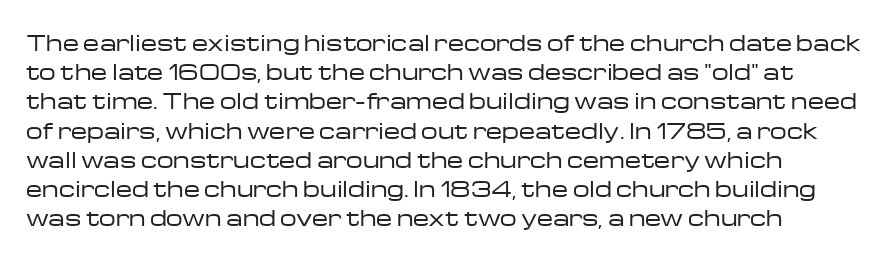
The image shows 21 px text type, upright; set normal line spacing (1.39x), normal letter spacing, not underlined.
